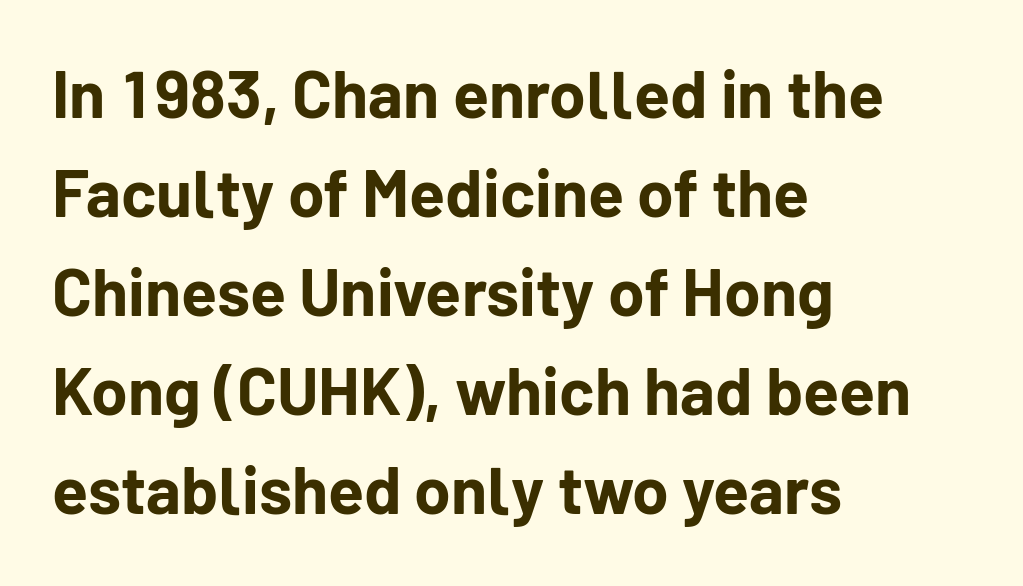
The space directly below the letters is spotless. Heavy-handed strokes throughout: this text is bold. Default kerning and tracking; the words read as compact shapes. Characters remain perfectly vertical along every line. Line starts are locked; line ends wander. The glyphs in this specimen are sans serif.
